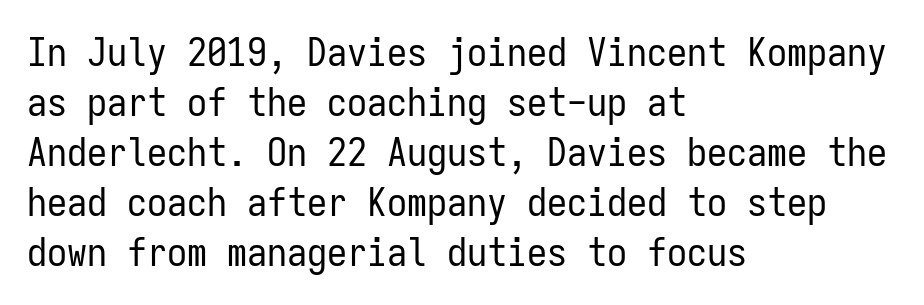
{"serif": "no", "italic": "no", "bold": "no", "weight": "regular", "width": "condensed", "stroke_contrast": "low", "x_height": "medium", "monospaced": "yes", "underline": "no", "align": "left", "line_spacing": "normal", "line_spacing_ratio": 1.25, "letter_spacing": "normal", "letter_spacing_em": 0.0, "glyph_px": 40}
